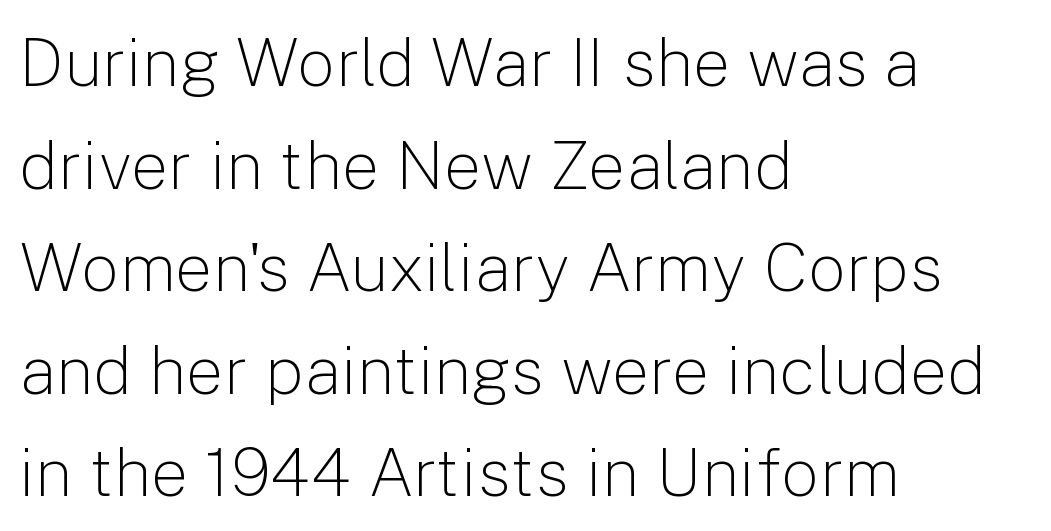
The image shows 67 px light sans-serif type, upright; set left-aligned, normal line spacing (1.53x), normal letter spacing, not underlined; low stroke contrast and a medium x-height.
